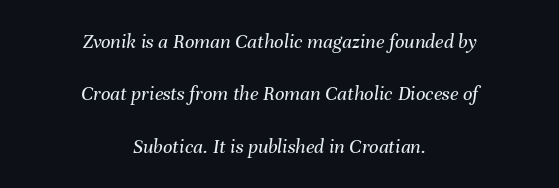
{"italic": "yes", "lean": "right", "slant_degrees": 8, "bold": "no", "underline": "no", "align": "center", "line_spacing": "loose", "line_spacing_ratio": 2.5, "letter_spacing": "normal", "letter_spacing_em": 0.0, "glyph_px": 21}
